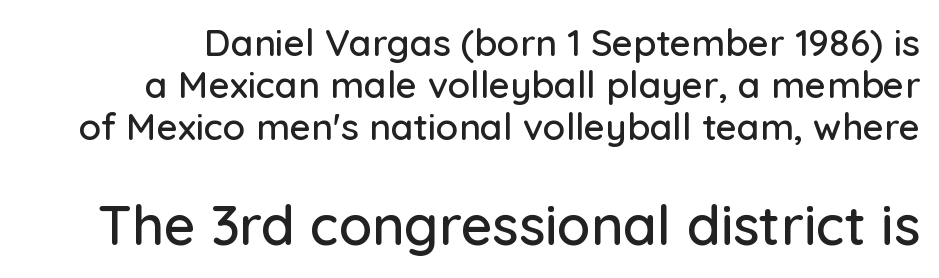
{"serif": "no", "italic": "no", "width": "normal", "stroke_contrast": "low", "x_height": "medium", "monospaced": "no", "underline": "no", "line_spacing": "tight", "line_spacing_ratio": 1.14, "letter_spacing": "normal", "letter_spacing_em": 0.0, "larger_block": "second", "size_ratio": 1.49, "glyph_px": 55}
